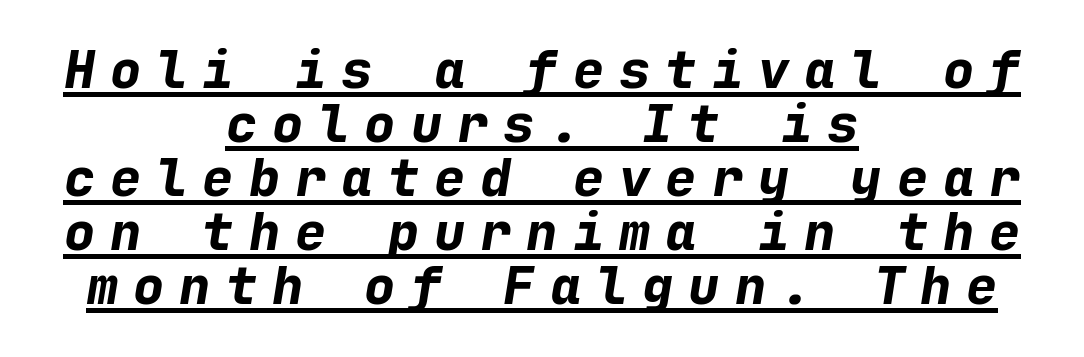
Q: Is the text bold? A: Yes.
Q: Is the text italic (slanted)? A: Yes, it leans right by about 9 degrees.
Q: Is the text underlined? A: Yes.
Q: How is the paragraph aligned? A: Centered.
Q: Is the spacing between letters normal or unusually wide? A: Unusually wide.
Q: Is the spacing between lines tight, normal or loose? A: Tight.
Q: Width (condensed, normal, or wide)? A: Normal.
Q: Stroke contrast? A: Low.
Q: x-height? A: Medium.
Q: Monospaced? A: Yes.
